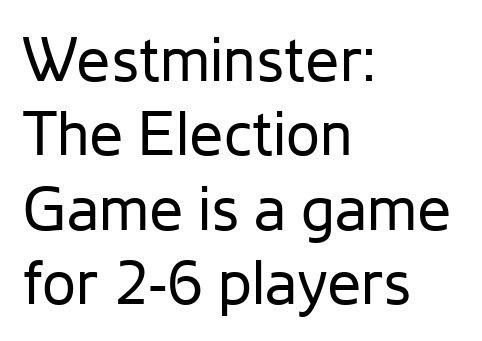
If you drew a line through each stem, it would be perfectly vertical. These lines stack with their left ends in a neat column. Check where the strokes stop: nothing finishes them off — pure sans. Rule under the text: the space is simply empty. Spacing verdict: proportional, widths tailored to each character.
